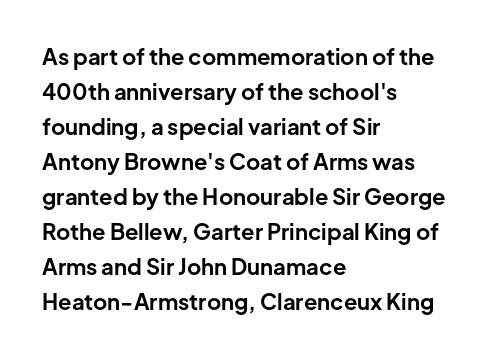
The image shows 22 px bold type, upright; set left-aligned, normal line spacing (1.59x), normal letter spacing, not underlined.
